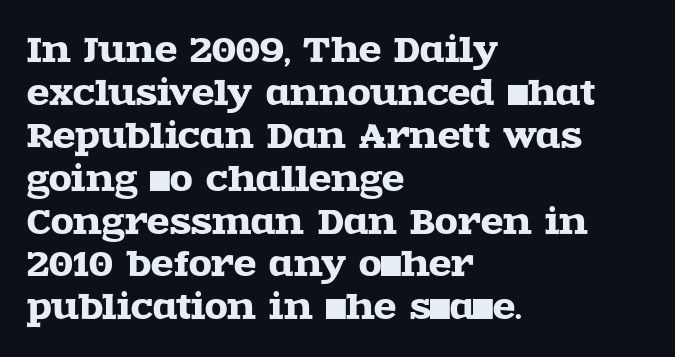
Q: Is the text italic (slanted)? A: No, it is upright.
Q: Is the typeface a serif or a sans-serif typeface? A: Serif.
Q: Is the text underlined? A: No.
Q: How is the paragraph aligned? A: Left-aligned.
Q: Is the spacing between letters normal or unusually wide? A: Normal.
Q: Is the spacing between lines tight, normal or loose? A: Normal.
Q: Width (condensed, normal, or wide)? A: Wide.
Q: x-height? A: Large.
Q: Monospaced? A: No.
